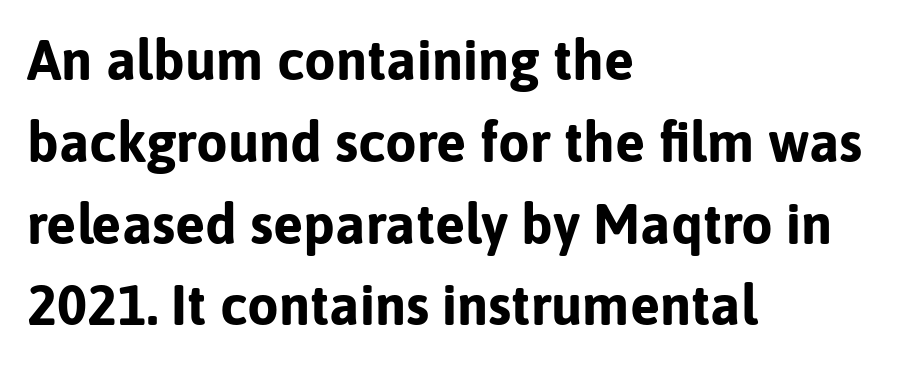
Descender tails drop into unmarked territory. Notice how descenders clear the ascenders below comfortably — that's standard leading. Strokes here are thick enough to call this a true bold. The rag falls on the right side of this text block. Examine the stroke ends and you'll find no serifs. Standard letterfit; no display-style spreading of the glyphs.
